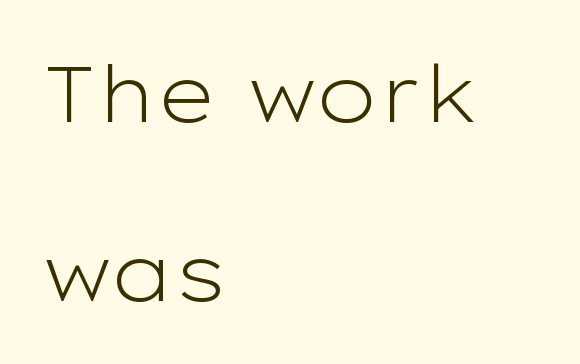
Q: Is the text bold? A: No.
Q: Is the text italic (slanted)? A: No, it is upright.
Q: Is the typeface a serif or a sans-serif typeface? A: Sans-serif.
Q: Is the text underlined? A: No.
Q: How is the paragraph aligned? A: Left-aligned.
Q: Is the spacing between letters normal or unusually wide? A: Normal.
Q: Is the spacing between lines tight, normal or loose? A: Loose.
Q: Width (condensed, normal, or wide)? A: Wide.
Q: Stroke contrast? A: Low.
Q: x-height? A: Medium.
Q: Monospaced? A: No.
